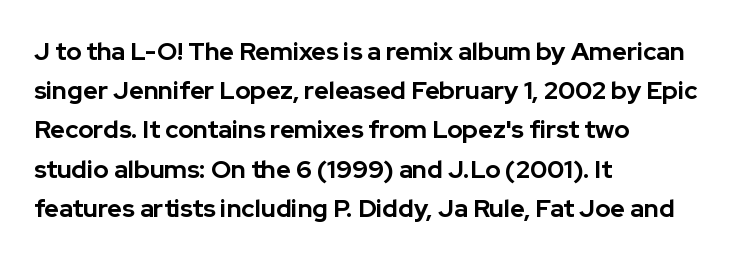
{"italic": "no", "bold": "yes", "underline": "no", "align": "left", "line_spacing": "normal", "line_spacing_ratio": 1.57, "letter_spacing": "normal", "letter_spacing_em": 0.0, "glyph_px": 25}
